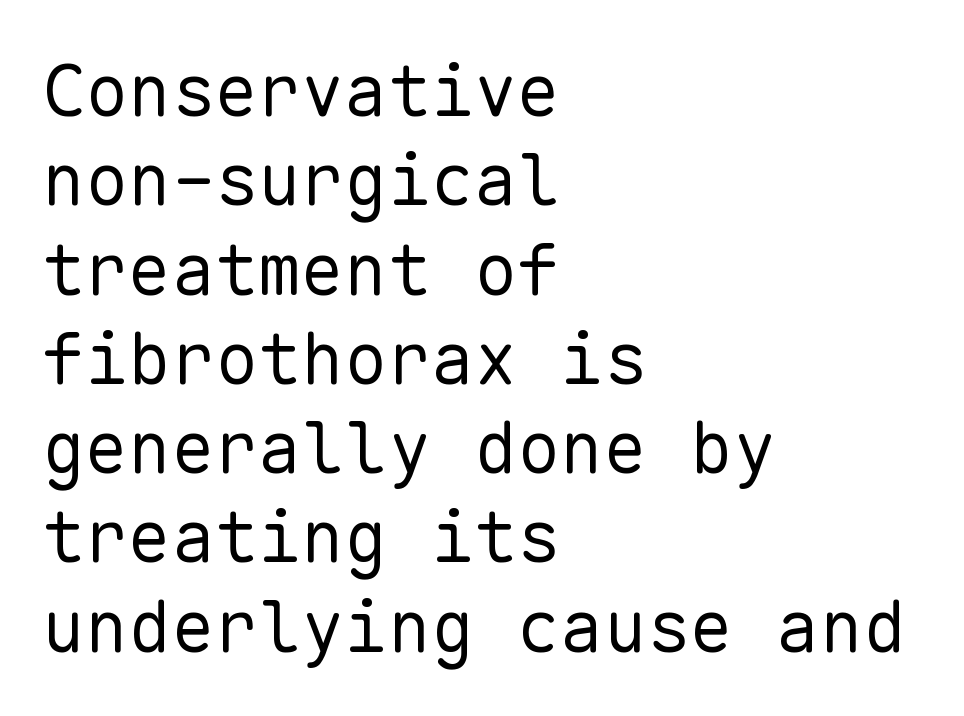
Q: Is the text bold? A: No.
Q: Is the text italic (slanted)? A: No, it is upright.
Q: Is the typeface a serif or a sans-serif typeface? A: Sans-serif.
Q: Is the text underlined? A: No.
Q: How is the paragraph aligned? A: Left-aligned.
Q: Is the spacing between letters normal or unusually wide? A: Normal.
Q: Width (condensed, normal, or wide)? A: Normal.
Q: Stroke contrast? A: Low.
Q: x-height? A: Medium.
Q: Monospaced? A: Yes.
